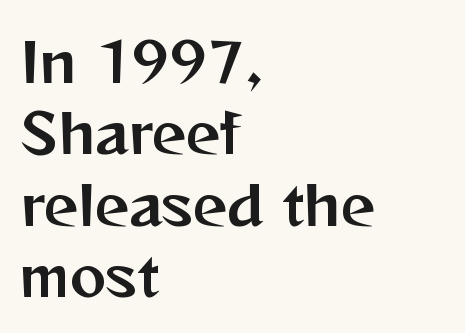
Q: Is the text italic (slanted)? A: No, it is upright.
Q: Is the typeface a serif or a sans-serif typeface? A: Sans-serif.
Q: Is the text underlined? A: No.
Q: How is the paragraph aligned? A: Left-aligned.
Q: Is the spacing between letters normal or unusually wide? A: Normal.
Q: Is the spacing between lines tight, normal or loose? A: Normal.
Q: Width (condensed, normal, or wide)? A: Normal.
Q: Stroke contrast? A: Medium.
Q: x-height? A: Medium.
Q: Monospaced? A: No.
